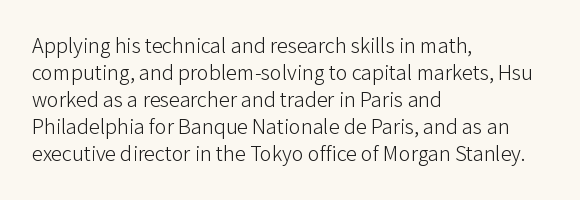
Beneath every word, the page is bare. The lettering holds an erect, upright posture throughout. Caption: face not bold, strokes unweighted. The gaps between neighbouring characters are ordinary and unremarkable.
